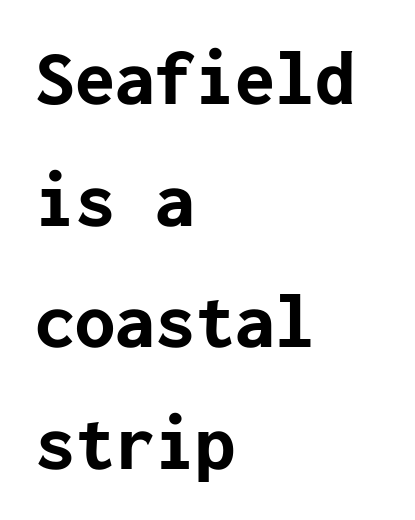
The image shows 80 px bold sans-serif type, upright; set left-aligned, normal line spacing (1.52x), normal letter spacing, not underlined; low stroke contrast and a medium x-height.
